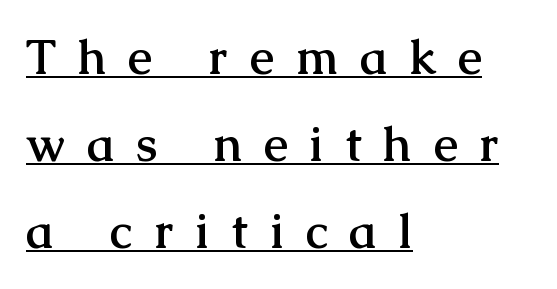
Q: Is the text bold? A: Yes.
Q: Is the text italic (slanted)? A: No, it is upright.
Q: Is the typeface a serif or a sans-serif typeface? A: Serif.
Q: Is the text underlined? A: Yes.
Q: How is the paragraph aligned? A: Left-aligned.
Q: Is the spacing between letters normal or unusually wide? A: Unusually wide.
Q: Width (condensed, normal, or wide)? A: Normal.
Q: Stroke contrast? A: Medium.
Q: x-height? A: Medium.
Q: Monospaced? A: No.
